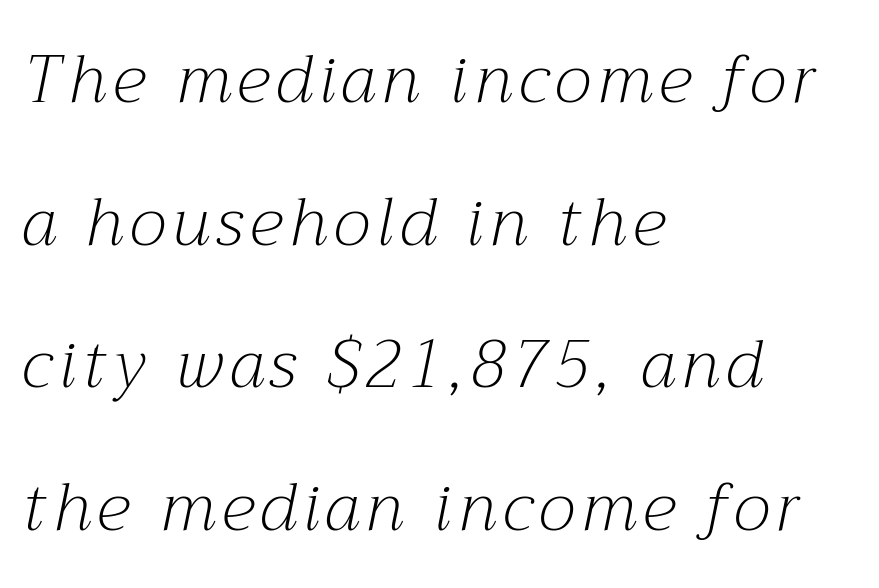
You could not count columns in this text — the font is proportionally spaced. The typeface chosen for these lines features serifs. Notice how the passage keeps a crisp vertical edge on the left only. Whoever set this chose breathing room over compactness in the vertical rhythm.
